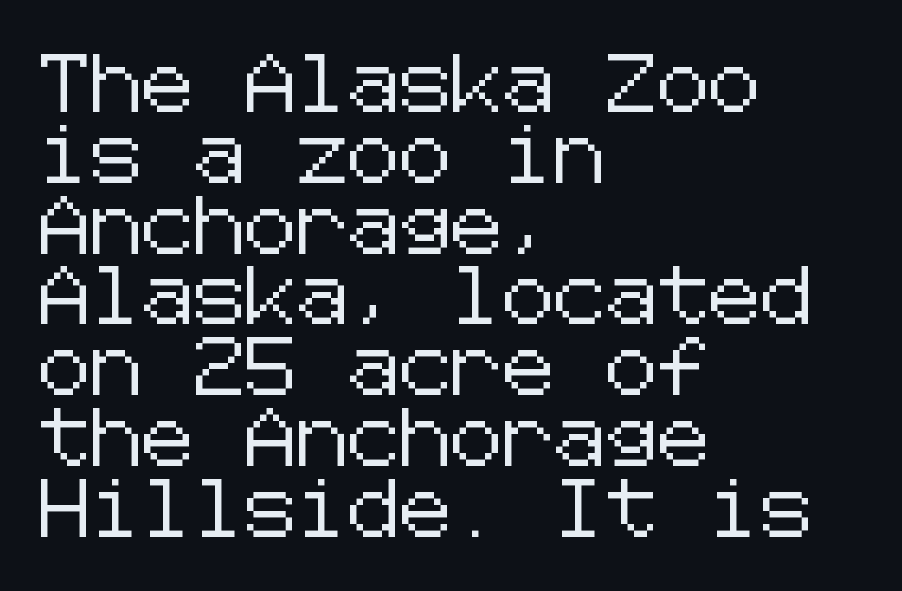
A classic flush-left, rag-right setting is used for this passage. Posture: upright roman. The gaps between neighbouring characters are ordinary and unremarkable. Classification — sans serif. Honestly, there is no underline to notice here at all.
